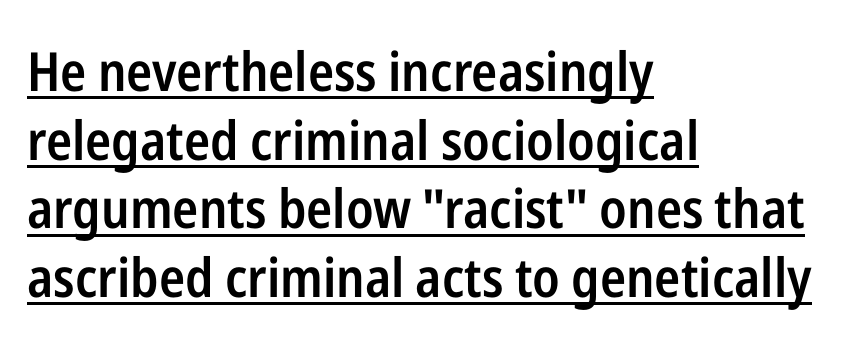
The image shows 54 px semibold, condensed sans-serif type, upright; set left-aligned, normal line spacing (1.27x), normal letter spacing, underlined; low stroke contrast and a medium x-height.
